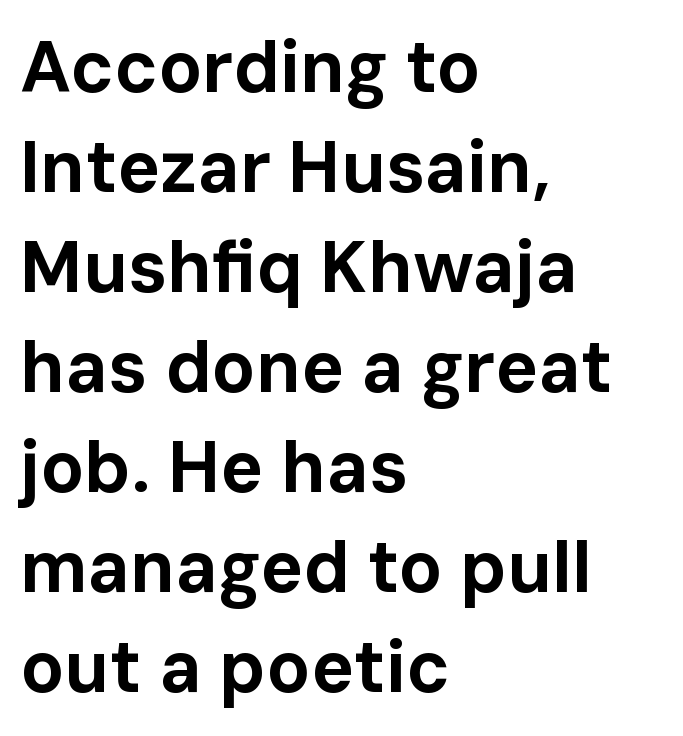
Q: Is the text bold? A: Yes.
Q: Is the text italic (slanted)? A: No, it is upright.
Q: Is the typeface a serif or a sans-serif typeface? A: Sans-serif.
Q: Is the text underlined? A: No.
Q: How is the paragraph aligned? A: Left-aligned.
Q: Is the spacing between letters normal or unusually wide? A: Normal.
Q: Is the spacing between lines tight, normal or loose? A: Normal.
Q: Width (condensed, normal, or wide)? A: Normal.
Q: Stroke contrast? A: Low.
Q: x-height? A: Medium.
Q: Monospaced? A: No.
